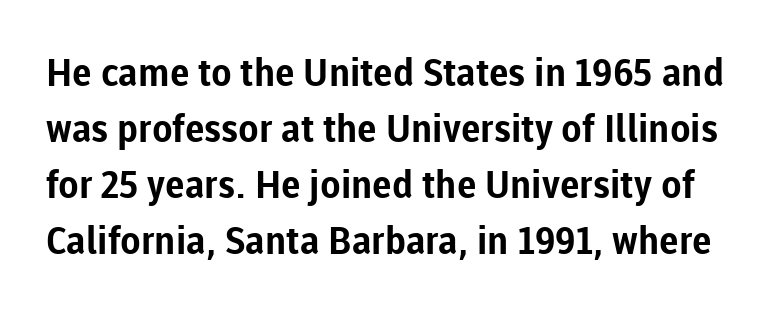
{"serif": "no", "italic": "no", "bold": "yes", "weight": "bold", "width": "normal", "stroke_contrast": "low", "x_height": "medium", "monospaced": "no", "underline": "no", "line_spacing": "normal", "line_spacing_ratio": 1.47, "letter_spacing": "normal", "letter_spacing_em": 0.0, "glyph_px": 38}
